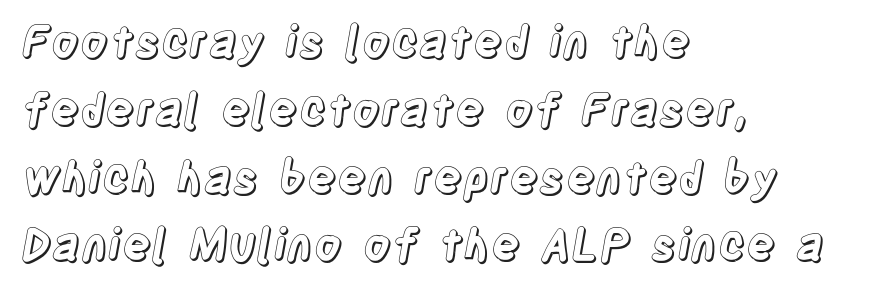
The image shows 44 px condensed type; set left-aligned, normal line spacing (1.54x), normal letter spacing, not underlined; a large x-height.
